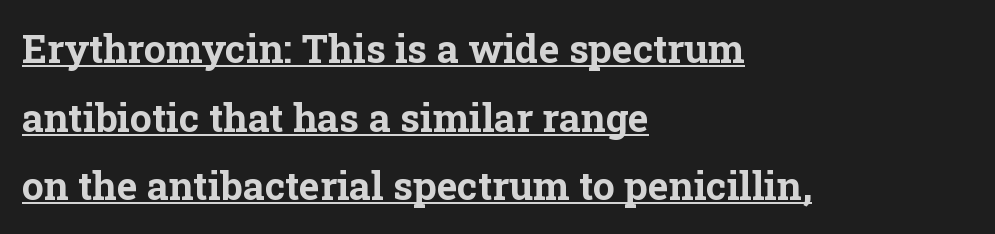
The passage shown is underscored from start to finish. Caption: multi-line text, flush left, ragged right. Weight: bold. A typesetter would call this zero additional tracking. This rendering employs a face with finishing strokes, i.e., a serif. The lettering holds an erect, upright posture throughout.
